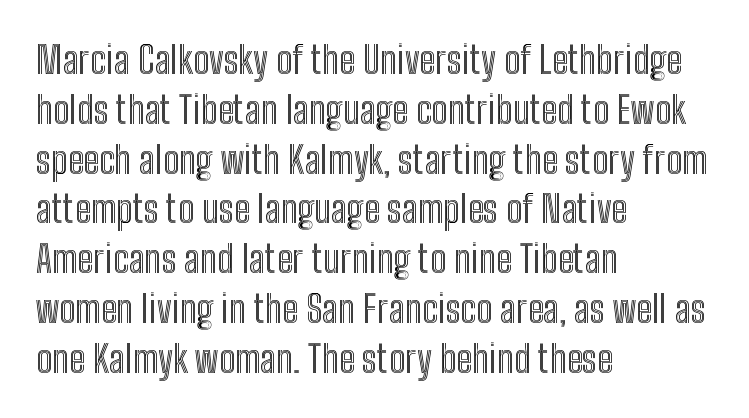
{"italic": "no", "width": "condensed", "x_height": "medium", "monospaced": "no", "underline": "no", "align": "left", "line_spacing": "normal", "line_spacing_ratio": 1.31, "letter_spacing": "normal", "letter_spacing_em": 0.0, "glyph_px": 38}
